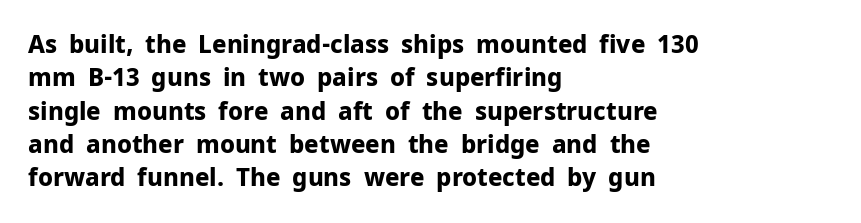
Q: Is the text bold? A: Yes.
Q: Is the text italic (slanted)? A: No, it is upright.
Q: Is the text underlined? A: No.
Q: How is the paragraph aligned? A: Left-aligned.
Q: Is the spacing between letters normal or unusually wide? A: Normal.
Q: Is the spacing between lines tight, normal or loose? A: Normal.
